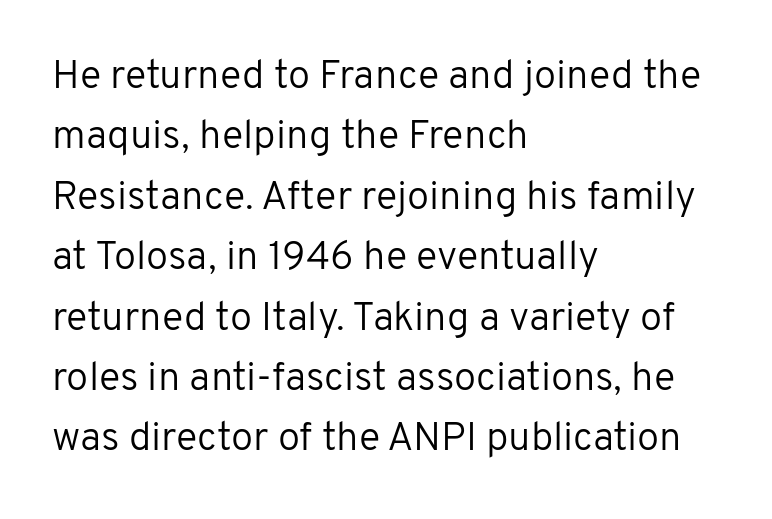
{"serif": "no", "italic": "no", "bold": "no", "weight": "regular", "width": "normal", "stroke_contrast": "low", "x_height": "medium", "monospaced": "no", "underline": "no", "align": "left", "line_spacing": "normal", "line_spacing_ratio": 1.51, "letter_spacing": "normal", "letter_spacing_em": 0.0, "glyph_px": 40}
